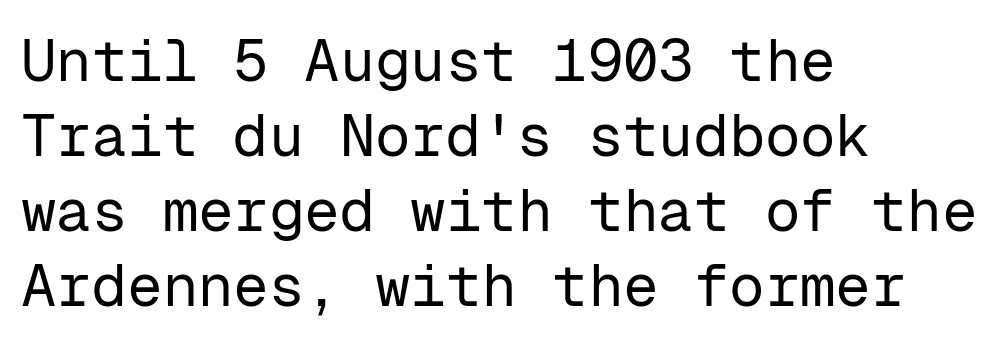
{"serif": "no", "italic": "no", "bold": "no", "weight": "regular", "width": "normal", "stroke_contrast": "low", "x_height": "medium", "monospaced": "yes", "underline": "no", "align": "left", "line_spacing": "normal", "line_spacing_ratio": 1.27, "letter_spacing": "normal", "letter_spacing_em": 0.0, "glyph_px": 59}
